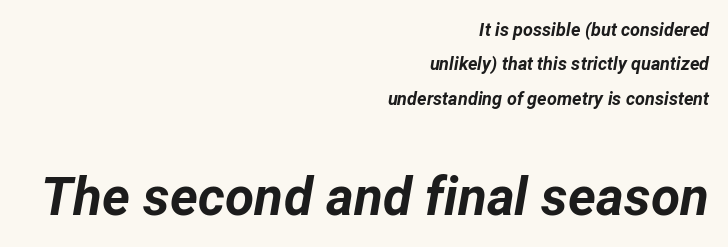
The image shows 53 px bold type, italic (leaning right); set right-aligned, loose line spacing (1.91x), normal letter spacing, not underlined; the second (bottom) block is 2.94x larger; low stroke contrast and a medium x-height.
